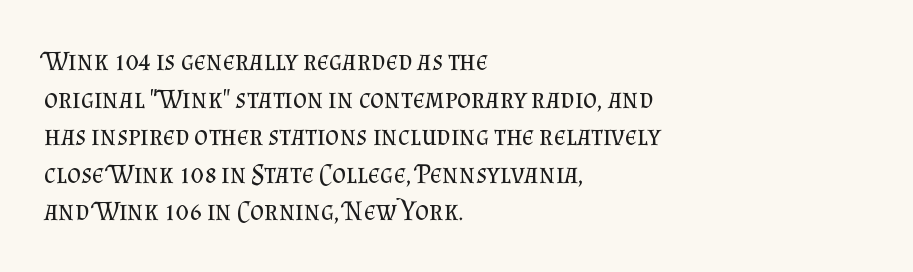
The image shows 27 px text type, upright; set left-aligned, normal line spacing (1.39x), normal letter spacing, not underlined.
